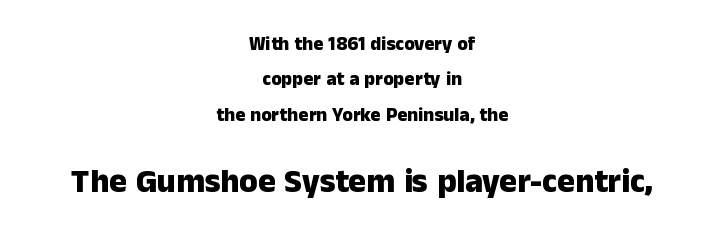
The image shows 33 px heavy sans-serif type, upright; set centered, line spacing 1.86x, normal letter spacing, not underlined; the second (bottom) block is 1.74x larger; low stroke contrast and a medium x-height.
